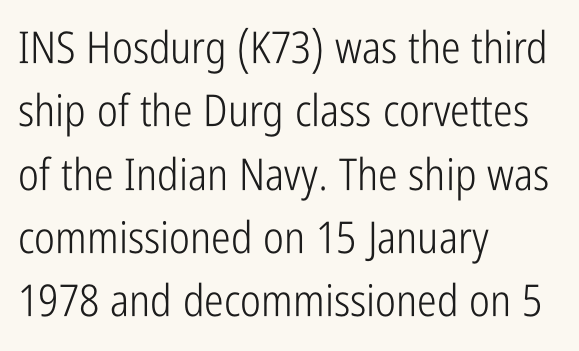
The image shows 44 px light, condensed sans-serif type, upright; set left-aligned, normal line spacing (1.44x), normal letter spacing, not underlined; low stroke contrast and a medium x-height.
